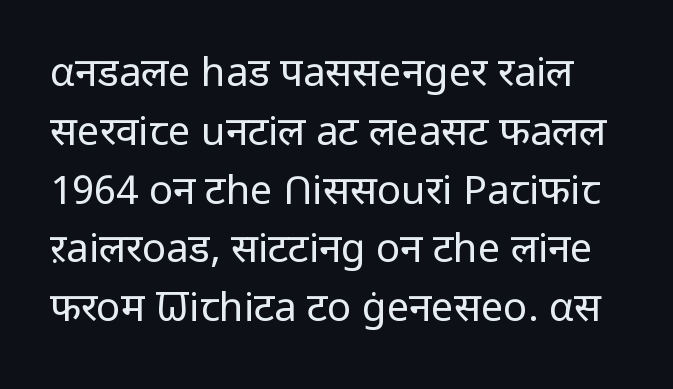
{"serif": "no", "italic": "no", "bold": "no", "weight": "regular", "width": "normal", "stroke_contrast": "low", "x_height": "medium", "monospaced": "no", "underline": "no", "line_spacing": "normal", "line_spacing_ratio": 1.47, "letter_spacing": "normal", "letter_spacing_em": 0.0, "glyph_px": 40}
